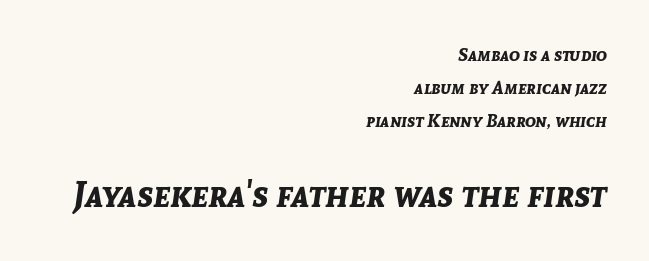
{"italic": "yes", "lean": "right", "slant_degrees": 8, "bold": "yes", "weight": "bold", "width": "normal", "stroke_contrast": "low", "x_height": "medium", "monospaced": "no", "underline": "no", "align": "right", "line_spacing_ratio": 1.82, "letter_spacing": "normal", "letter_spacing_em": 0.0, "larger_block": "second", "size_ratio": 2.0, "glyph_px": 36}
